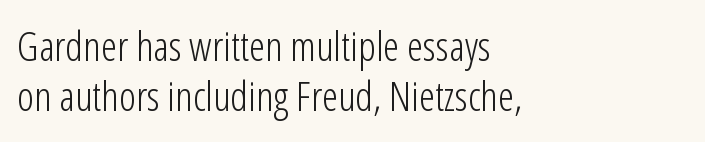
{"serif": "no", "italic": "no", "bold": "no", "weight": "light", "width": "condensed", "stroke_contrast": "low", "x_height": "medium", "monospaced": "no", "underline": "no", "align": "left", "line_spacing_ratio": 1.22, "letter_spacing": "normal", "letter_spacing_em": 0.0, "glyph_px": 41}
